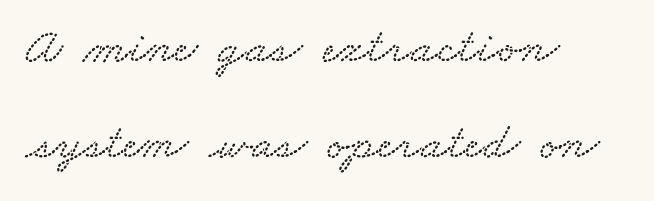
Q: Is the text underlined? A: No.
Q: How is the paragraph aligned? A: Left-aligned.
Q: Is the spacing between letters normal or unusually wide? A: Normal.
Q: Width (condensed, normal, or wide)? A: Wide.
Q: Stroke contrast? A: Low.
Q: x-height? A: Small.
Q: Monospaced? A: No.
